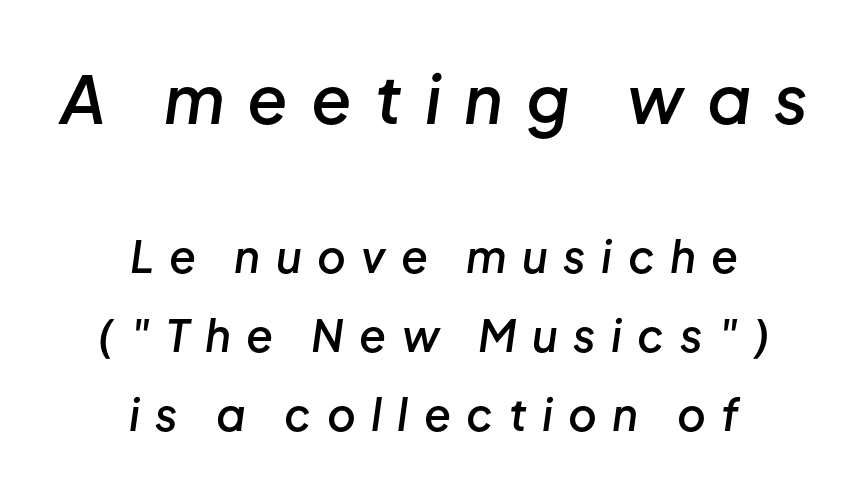
Students, note that the glyphs here are deliberately spaced far apart. Quick note: italic. The earlier block is typeset at a bigger size than the later block. The rendering positions every line midway between the sides. The rendering uses natural spacing where letterforms have individual widths.
